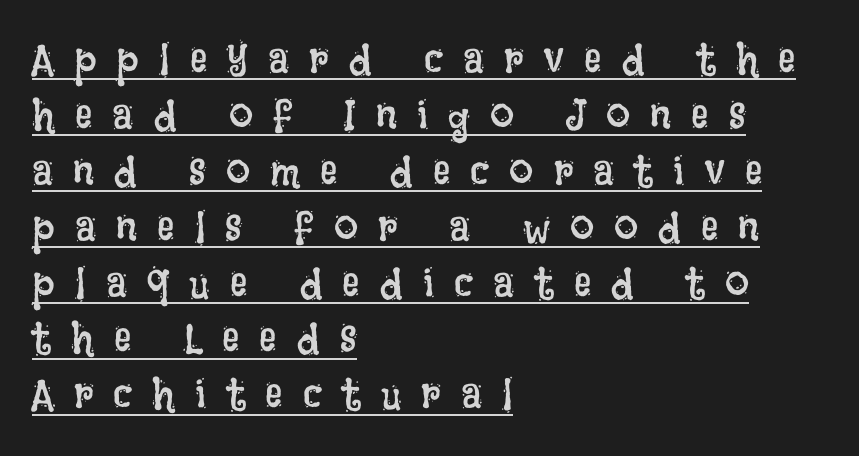
{"italic": "no", "bold": "no", "weight": "regular", "width": "condensed", "stroke_contrast": "low", "x_height": "large", "monospaced": "no", "underline": "yes", "align": "left", "line_spacing": "normal", "line_spacing_ratio": 1.3, "letter_spacing": "wide", "letter_spacing_em": 0.47, "glyph_px": 43}
